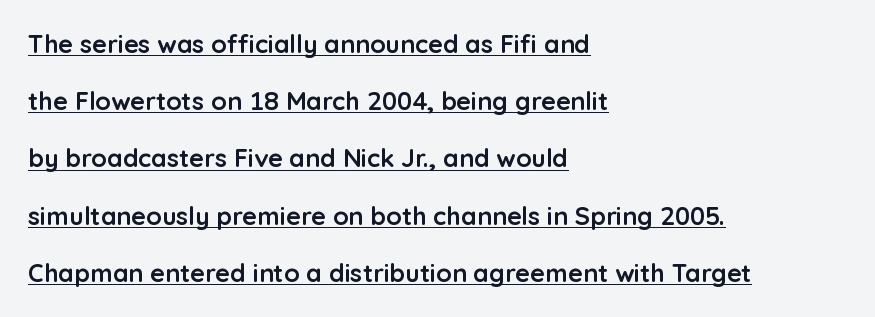
The line texture is even and compact thanks to regular tracking. Strokes here are thick enough to call this a true bold. These lines stand farther apart than default settings would place them. Every character sits straight up, as roman type does. Every word sits above its own underline. The paragraph has a hard left edge and a soft right edge.
